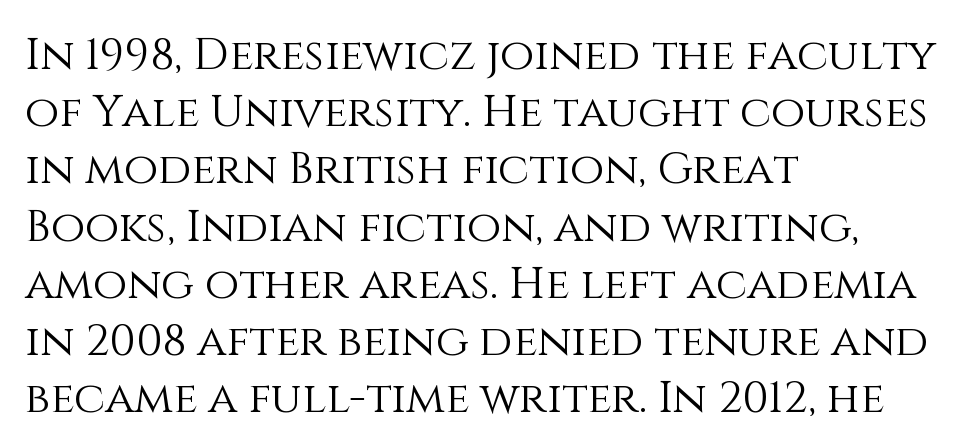
The image shows 44 px light type, upright; set left-aligned, normal line spacing (1.3x), normal letter spacing, not underlined; medium stroke contrast and a large x-height.
